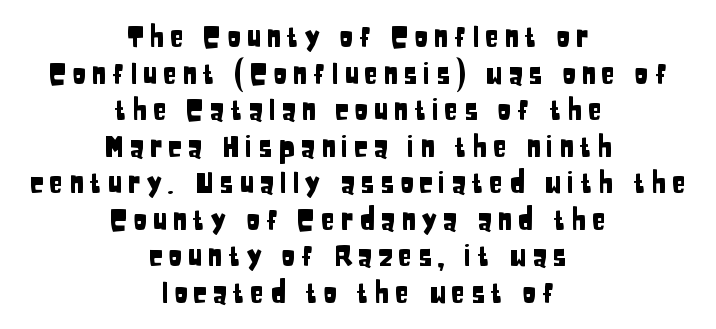
Q: Is the text italic (slanted)? A: No, it is upright.
Q: Is the typeface a serif or a sans-serif typeface? A: Sans-serif.
Q: Is the text underlined? A: No.
Q: How is the paragraph aligned? A: Centered.
Q: Is the spacing between lines tight, normal or loose? A: Normal.
Q: Width (condensed, normal, or wide)? A: Condensed.
Q: Stroke contrast? A: Low.
Q: x-height? A: Large.
Q: Monospaced? A: No.
